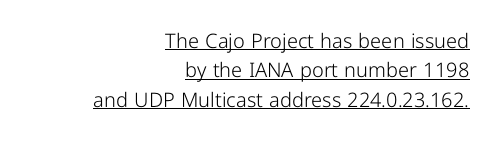
A quiet, ordinary-to-light weight characterises the typeface. The typesetter has applied underlining to the passage shown. Horizontally, the lines are justified to the trailing edge only. Notice how descenders clear the ascenders below comfortably — that's standard leading. The axis of the letterforms is exactly vertical.
